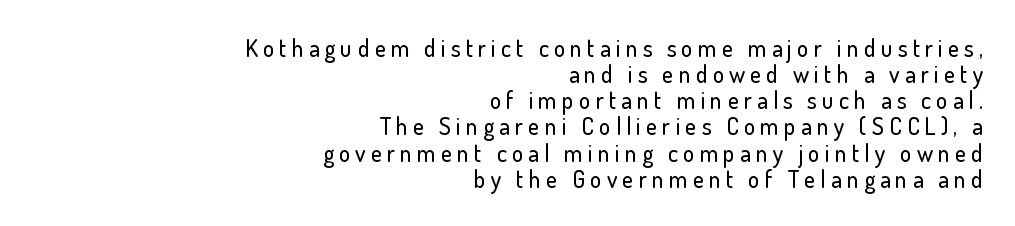
Q: Is the text italic (slanted)? A: No, it is upright.
Q: Is the text underlined? A: No.
Q: How is the paragraph aligned? A: Right-aligned.
Q: Is the spacing between letters normal or unusually wide? A: Unusually wide.
Q: Is the spacing between lines tight, normal or loose? A: Tight.
